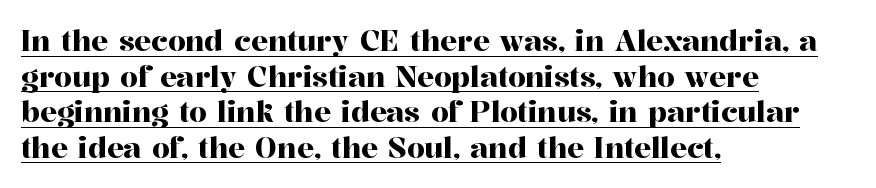
What kind of face is this? One with serifs. Honestly, the letter spacing is just normal — you wouldn't notice it. Varying glyph widths throughout — classic text-font behaviour. Short and long lines alike share a common starting point at left. Every character sits straight up, as roman type does.
